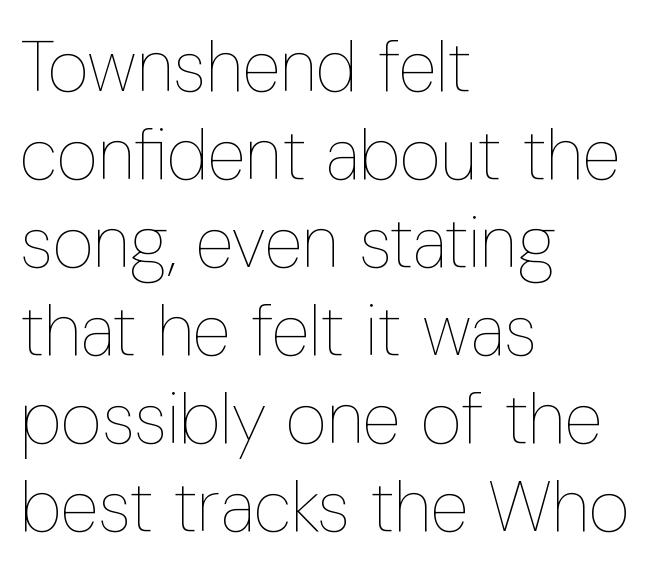
Q: Is the text bold? A: No.
Q: Is the text italic (slanted)? A: No, it is upright.
Q: Is the text underlined? A: No.
Q: How is the paragraph aligned? A: Left-aligned.
Q: Is the spacing between letters normal or unusually wide? A: Normal.
Q: Width (condensed, normal, or wide)? A: Condensed.
Q: Stroke contrast? A: Low.
Q: x-height? A: Medium.
Q: Monospaced? A: No.
